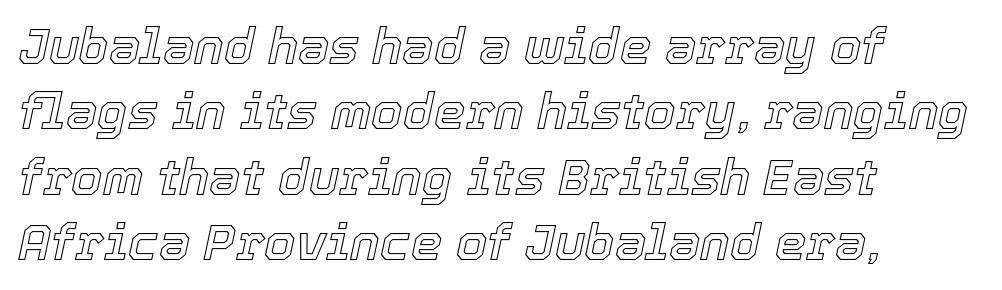
The image shows 50 px text type, italic (leaning right); set left-aligned, normal line spacing (1.31x), normal letter spacing, not underlined; a medium x-height.
